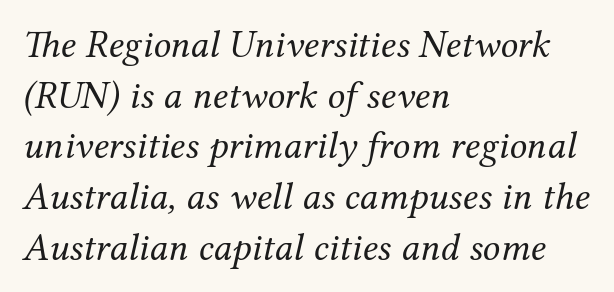
{"serif": "yes", "italic": "yes", "lean": "right", "slant_degrees": 12, "bold": "no", "weight": "regular", "width": "normal", "stroke_contrast": "medium", "x_height": "medium", "monospaced": "no", "underline": "no", "align": "left", "line_spacing": "normal", "line_spacing_ratio": 1.3, "letter_spacing": "normal", "letter_spacing_em": 0.0, "glyph_px": 39}
